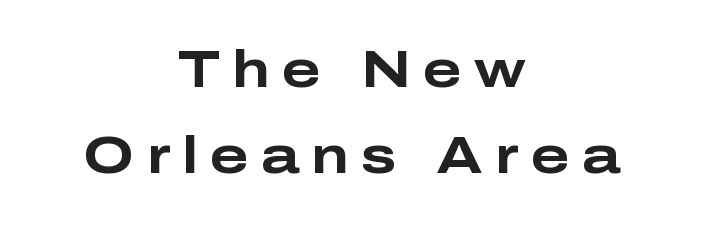
I'd call this a sans setting — the letters go barefoot. Underline: absent. Italic? Not at all — the glyphs are vertical. Here the glyphs are tracked loosely, breaking word shapes into spaced letters.
